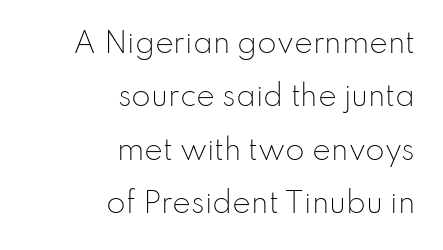
{"serif": "no", "italic": "no", "bold": "no", "weight": "light", "width": "normal", "stroke_contrast": "low", "x_height": "small", "monospaced": "no", "underline": "no", "align": "right", "line_spacing": "loose", "line_spacing_ratio": 1.91, "letter_spacing": "normal", "letter_spacing_em": 0.0, "glyph_px": 28}
